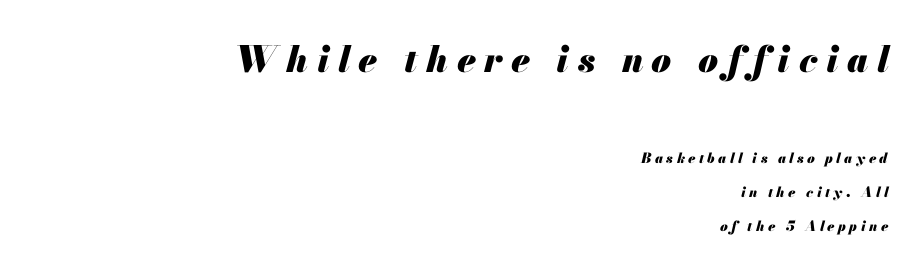
It's the slanting kind of type. Here the designer chose a conventional face with non-uniform glyph widths. As a designer I'd log this as weight 700, bold. Letter spacing: wide.
